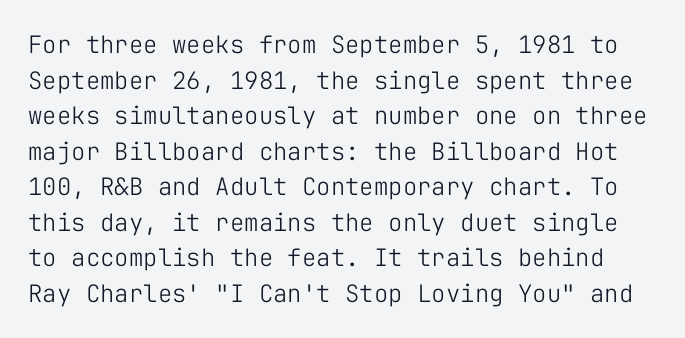
Q: Is the text bold? A: No.
Q: Is the text italic (slanted)? A: No, it is upright.
Q: Is the text underlined? A: No.
Q: Is the spacing between letters normal or unusually wide? A: Normal.
Q: Is the spacing between lines tight, normal or loose? A: Normal.
